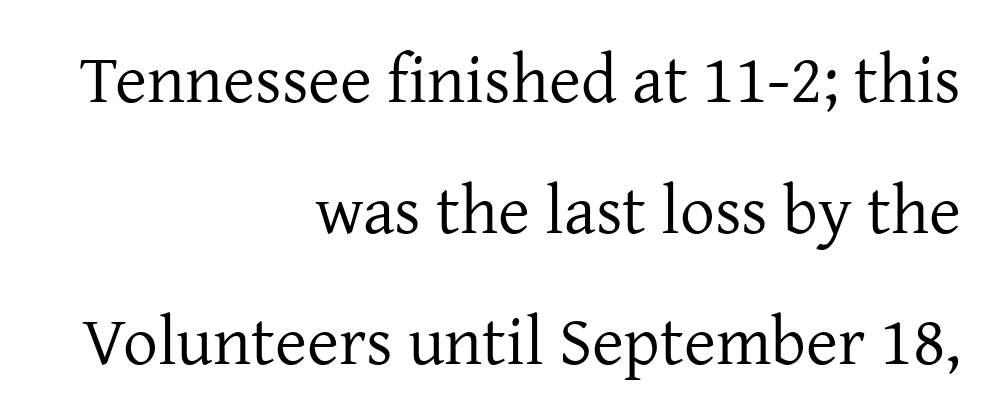
{"serif": "yes", "italic": "no", "bold": "no", "weight": "regular", "width": "normal", "stroke_contrast": "low", "x_height": "medium", "monospaced": "no", "underline": "no", "align": "right", "line_spacing": "loose", "line_spacing_ratio": 1.9, "letter_spacing": "normal", "letter_spacing_em": 0.0, "glyph_px": 69}
